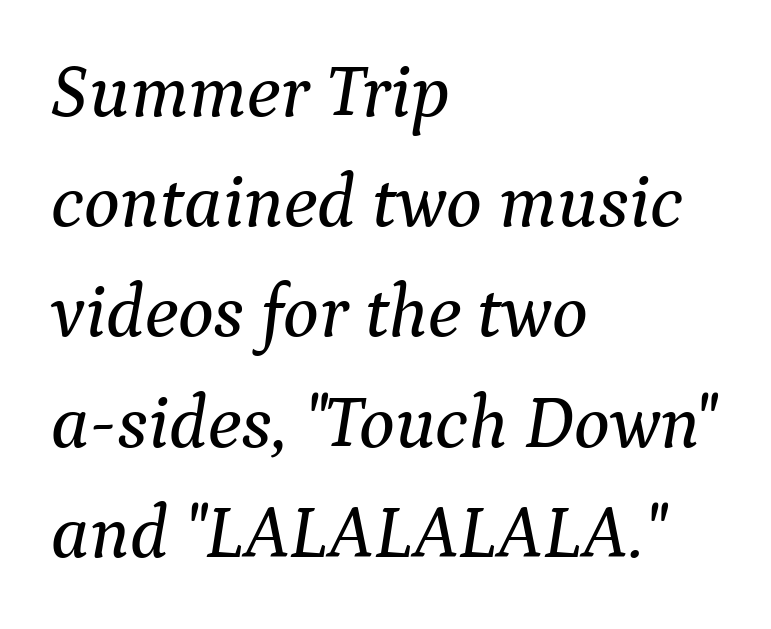
{"serif": "yes", "italic": "yes", "lean": "right", "slant_degrees": 9, "width": "normal", "stroke_contrast": "medium", "x_height": "medium", "monospaced": "no", "underline": "no", "align": "left", "line_spacing": "normal", "line_spacing_ratio": 1.47, "letter_spacing": "normal", "letter_spacing_em": 0.0, "glyph_px": 75}
